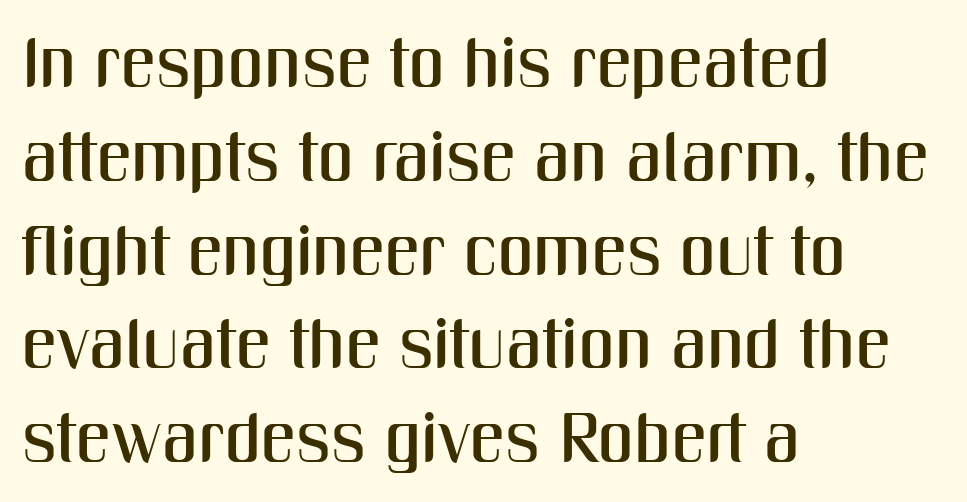
The image shows 70 px condensed sans-serif type, upright; set left-aligned, normal line spacing (1.34x), normal letter spacing, not underlined; medium stroke contrast and a medium x-height.
